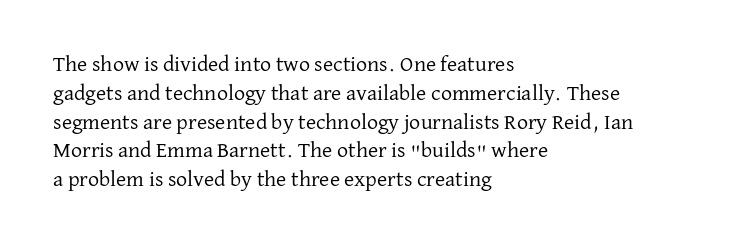
The image shows 22 px text type, upright; set left-aligned, normal line spacing (1.31x), normal letter spacing, not underlined.
